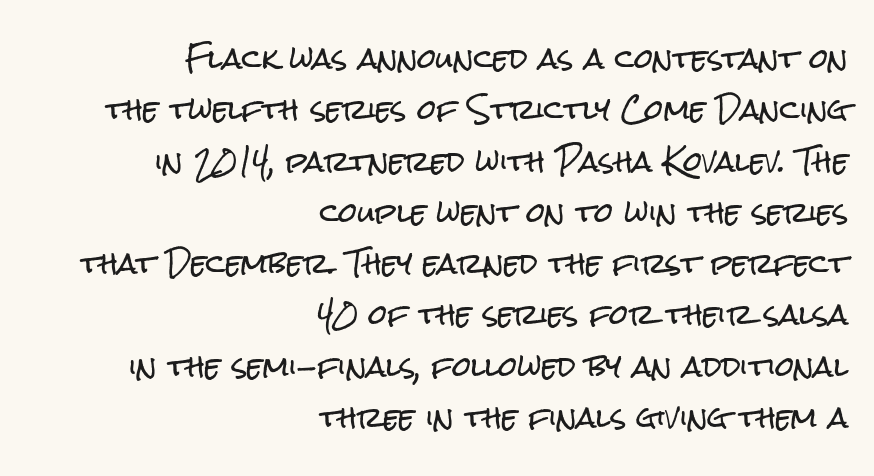
The image shows 27 px text type, upright; set right-aligned, loose line spacing (1.9x), normal letter spacing, not underlined.
